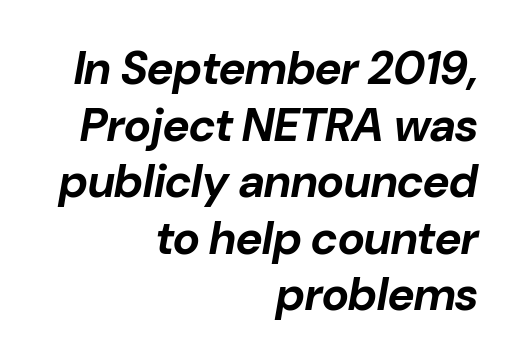
Q: Is the text bold? A: Yes.
Q: Is the text italic (slanted)? A: Yes, it leans right by about 10 degrees.
Q: Is the text underlined? A: No.
Q: How is the paragraph aligned? A: Right-aligned.
Q: Is the spacing between letters normal or unusually wide? A: Normal.
Q: Width (condensed, normal, or wide)? A: Normal.
Q: Stroke contrast? A: Low.
Q: x-height? A: Medium.
Q: Monospaced? A: No.
